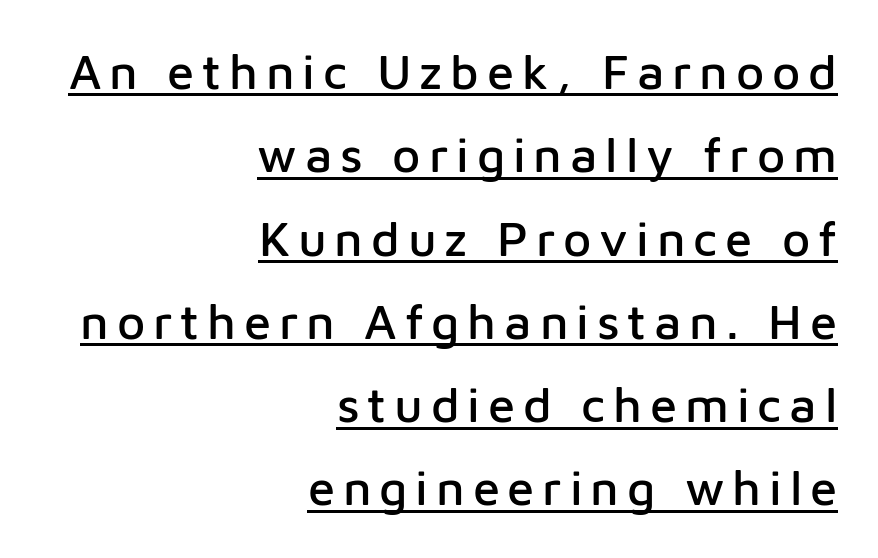
Q: Is the text italic (slanted)? A: No, it is upright.
Q: Is the typeface a serif or a sans-serif typeface? A: Sans-serif.
Q: Is the text underlined? A: Yes.
Q: How is the paragraph aligned? A: Right-aligned.
Q: Is the spacing between lines tight, normal or loose? A: Normal.
Q: Width (condensed, normal, or wide)? A: Normal.
Q: Stroke contrast? A: Low.
Q: x-height? A: Medium.
Q: Monospaced? A: No.
